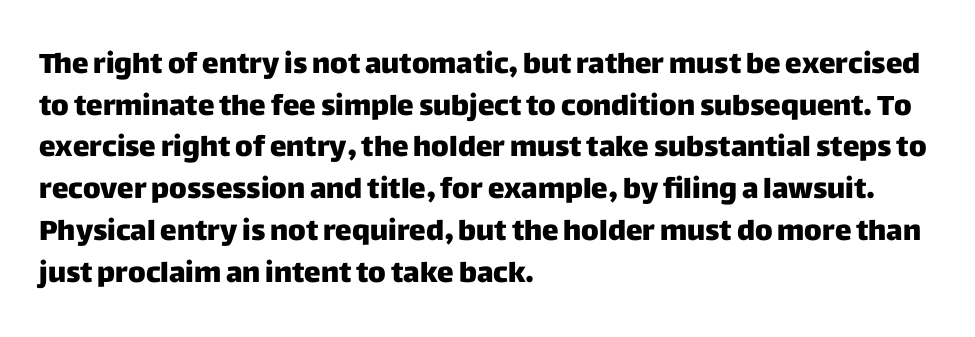
{"serif": "no", "italic": "no", "bold": "yes", "weight": "heavy", "width": "normal", "stroke_contrast": "low", "x_height": "large", "monospaced": "no", "underline": "no", "align": "left", "line_spacing": "normal", "line_spacing_ratio": 1.49, "letter_spacing": "normal", "letter_spacing_em": 0.0, "glyph_px": 28}
